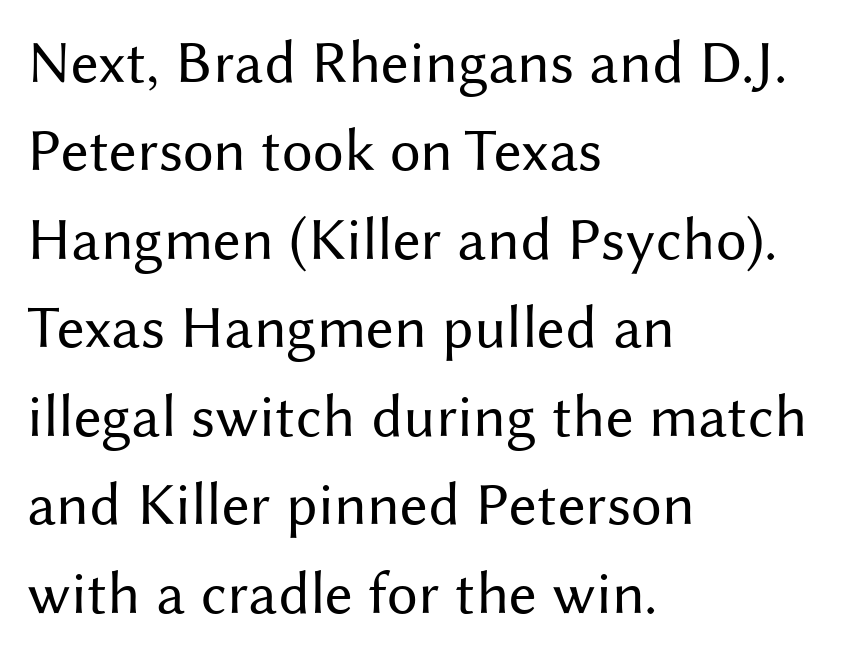
{"serif": "no", "italic": "no", "bold": "no", "weight": "regular", "width": "normal", "stroke_contrast": "medium", "x_height": "medium", "monospaced": "no", "underline": "no", "align": "left", "line_spacing": "normal", "line_spacing_ratio": 1.45, "letter_spacing": "normal", "letter_spacing_em": 0.0, "glyph_px": 61}
